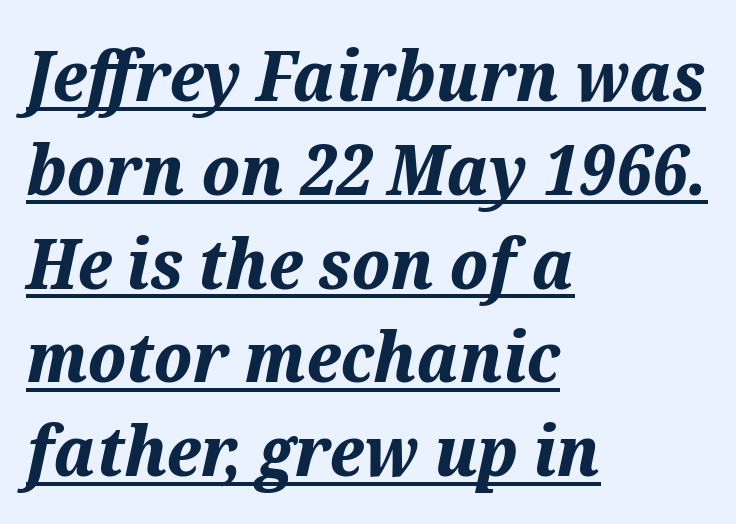
{"italic": "yes", "lean": "right", "slant_degrees": 12, "bold": "yes", "weight": "bold", "width": "normal", "stroke_contrast": "medium", "x_height": "medium", "monospaced": "no", "underline": "yes", "align": "left", "line_spacing": "normal", "line_spacing_ratio": 1.34, "letter_spacing": "normal", "letter_spacing_em": 0.0, "glyph_px": 70}
